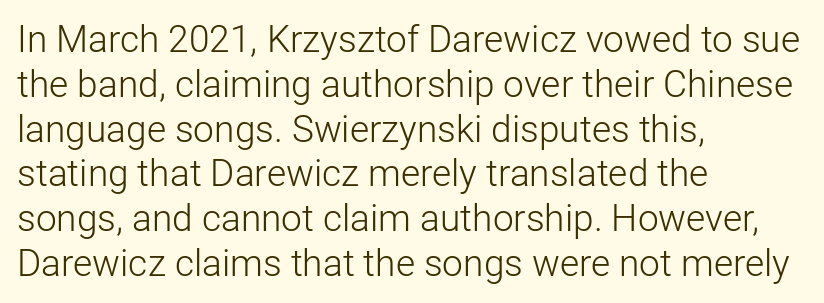
Q: Is the text bold? A: No.
Q: Is the text italic (slanted)? A: No, it is upright.
Q: Is the typeface a serif or a sans-serif typeface? A: Sans-serif.
Q: Is the text underlined? A: No.
Q: How is the paragraph aligned? A: Left-aligned.
Q: Is the spacing between letters normal or unusually wide? A: Normal.
Q: Width (condensed, normal, or wide)? A: Normal.
Q: Stroke contrast? A: Low.
Q: x-height? A: Medium.
Q: Monospaced? A: No.
